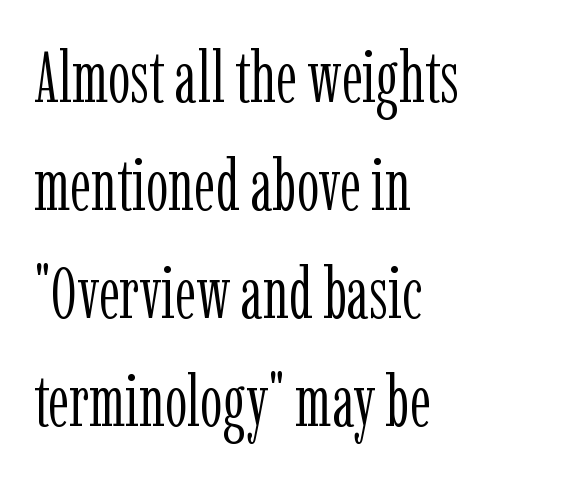
Unlike a clean sans, this face finishes its strokes with serifs. Visually the block forms a straight wall on the left and a jagged coastline on the right. Counters stay open thanks to moderate or lighter strokes. The passage shown is typed in a proportional face where columns would drift. This sample uses an upright cut, with every glyph sitting square on the baseline. The passage shown has conventional tracking throughout.
